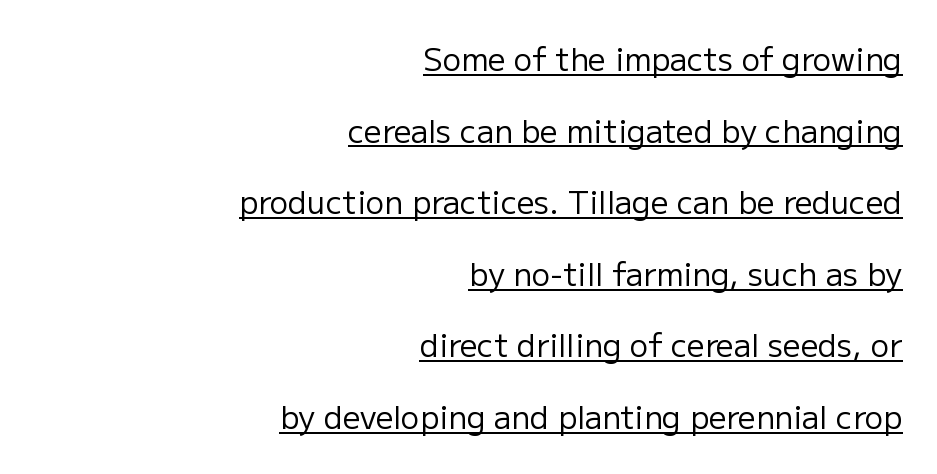
Line spacing here is loose. The specimen includes a rule beneath the text block's lines. Ascenders rise straight up at ninety degrees. In terms of letterform style, serifs are entirely absent. The face used here is proportionally spaced, like ordinary book or web type.
